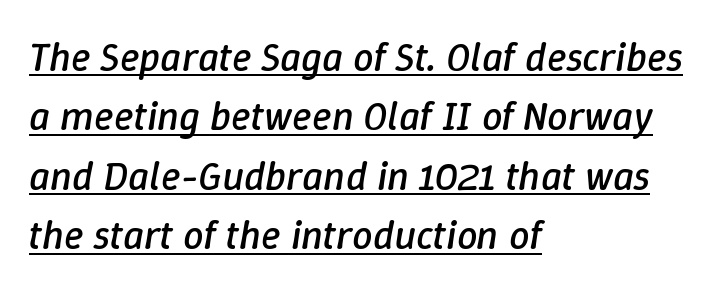
{"italic": "yes", "lean": "right", "slant_degrees": 9, "bold": "no", "weight": "regular", "width": "normal", "stroke_contrast": "low", "x_height": "medium", "monospaced": "no", "underline": "yes", "align": "left", "line_spacing": "normal", "line_spacing_ratio": 1.45, "letter_spacing": "normal", "letter_spacing_em": 0.0, "glyph_px": 41}
